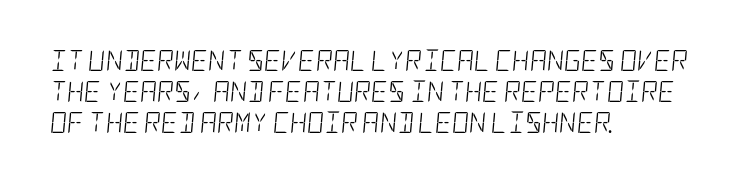
Leading matches the norm, producing a regular column. Caption: standard tracking, unaltered. Line starts are locked; line ends wander. These glyphs show unthickened strokes, regular width or finer. The face used here has a pronounced slope to its letters. A clean baseline with only descenders dipping below it.
